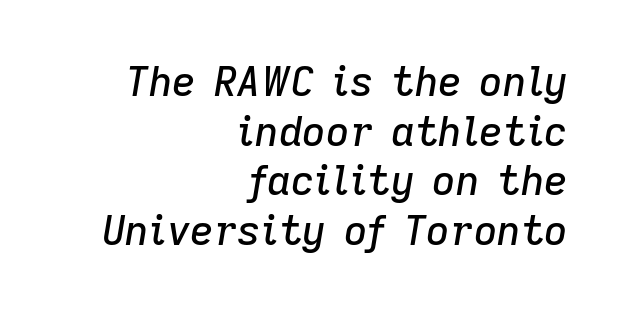
Q: Is the text italic (slanted)? A: Yes, it leans right by about 9 degrees.
Q: Is the text underlined? A: No.
Q: How is the paragraph aligned? A: Right-aligned.
Q: Is the spacing between letters normal or unusually wide? A: Normal.
Q: Width (condensed, normal, or wide)? A: Normal.
Q: Stroke contrast? A: Low.
Q: x-height? A: Medium.
Q: Monospaced? A: No.
